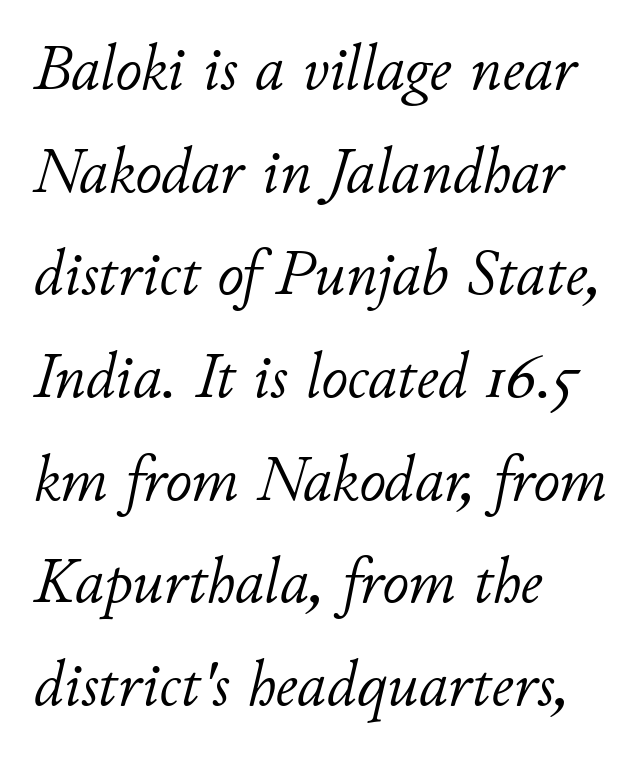
Q: Is the text bold? A: No.
Q: Is the text italic (slanted)? A: Yes, it leans right by about 11 degrees.
Q: Is the text underlined? A: No.
Q: How is the paragraph aligned? A: Left-aligned.
Q: Is the spacing between letters normal or unusually wide? A: Normal.
Q: Is the spacing between lines tight, normal or loose? A: Normal.
Q: Width (condensed, normal, or wide)? A: Normal.
Q: Stroke contrast? A: Low.
Q: x-height? A: Small.
Q: Monospaced? A: No.
